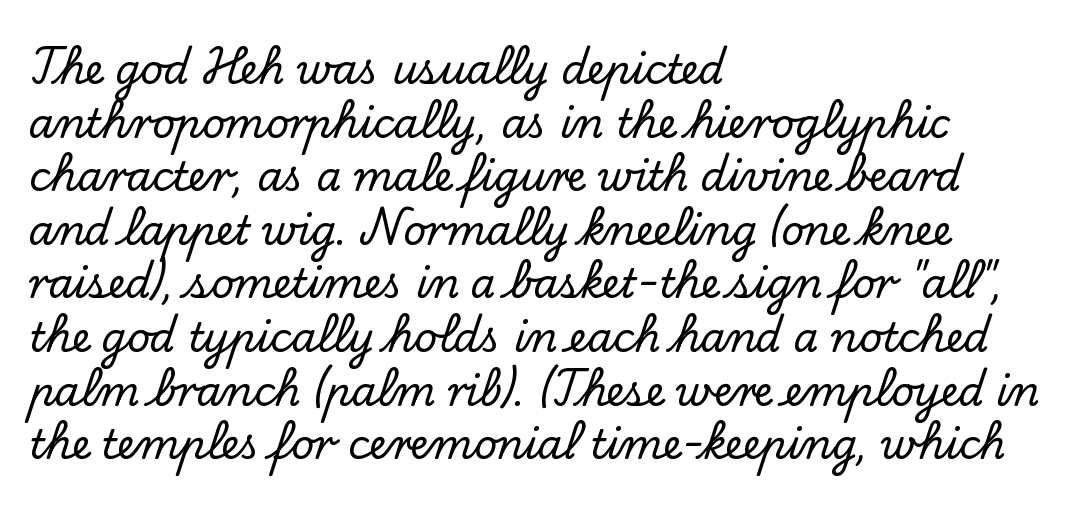
{"serif": "yes", "width": "normal", "stroke_contrast": "low", "x_height": "small", "monospaced": "no", "underline": "no", "align": "left", "line_spacing": "normal", "line_spacing_ratio": 1.34, "letter_spacing": "normal", "letter_spacing_em": 0.0, "glyph_px": 40}
